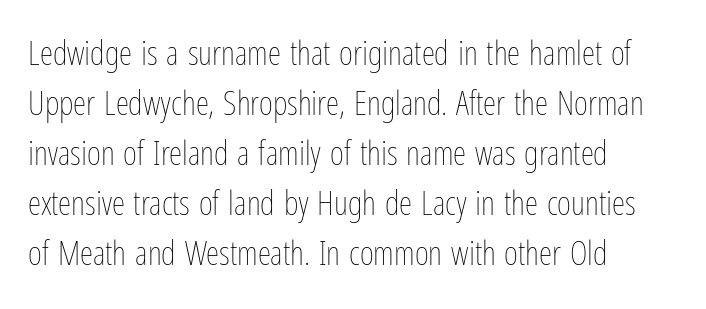
Honestly, the letter spacing is just normal — you wouldn't notice it. The gap between lines stays unmarked. Ink coverage per letter is moderate at most. The face used here is proportionally spaced, like ordinary book or web type. The leading is moderate, giving the passage an even texture. Reading down the block, your eye returns to a fixed left position each line.
